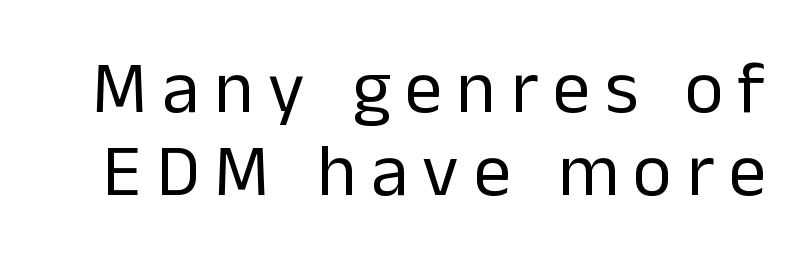
A sans-serif font was chosen for this passage. The passage shown is typed in a proportional face where columns would drift. Is the stroke heavy? The answer is a plain regular-or-lighter. This rendering widens character spacing well past its baseline value. The typography opts for an upright posture over an oblique one.
